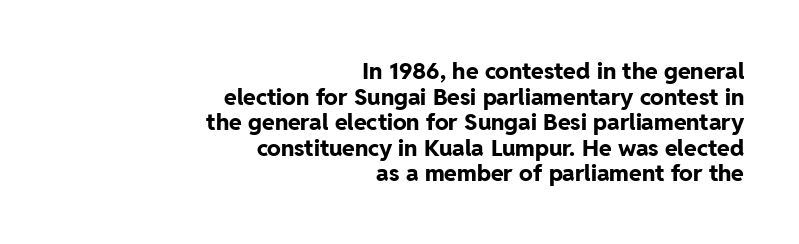
Heft: maximum for text — a bold. Line endings align vertically; line beginnings do not. The specimen reads as upright at a glance. Baseline-to-baseline distance is barely more than the letter height. The type is set solid horizontally, with unmodified tracking.
